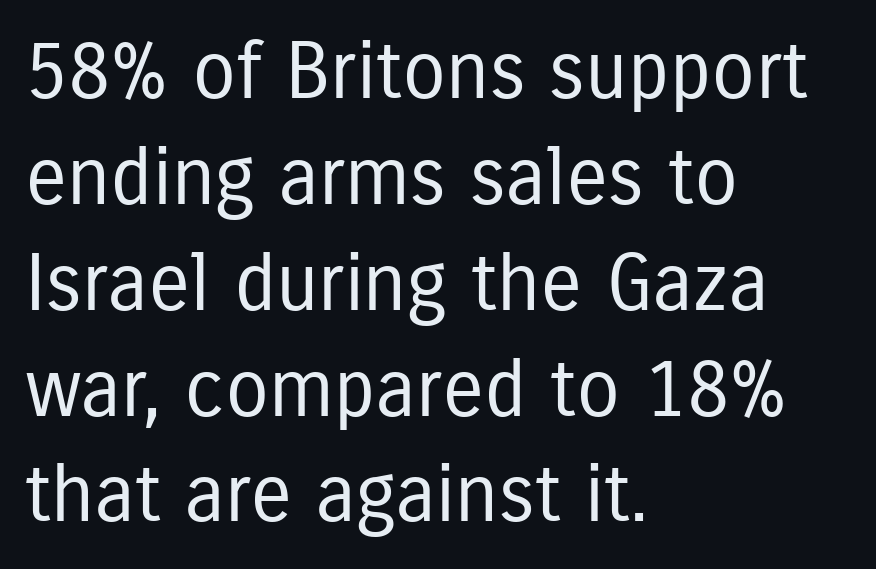
Q: Is the text bold? A: No.
Q: Is the text italic (slanted)? A: No, it is upright.
Q: Is the typeface a serif or a sans-serif typeface? A: Sans-serif.
Q: Is the text underlined? A: No.
Q: How is the paragraph aligned? A: Left-aligned.
Q: Is the spacing between letters normal or unusually wide? A: Normal.
Q: Is the spacing between lines tight, normal or loose? A: Normal.
Q: Width (condensed, normal, or wide)? A: Condensed.
Q: Stroke contrast? A: Low.
Q: x-height? A: Medium.
Q: Monospaced? A: No.
